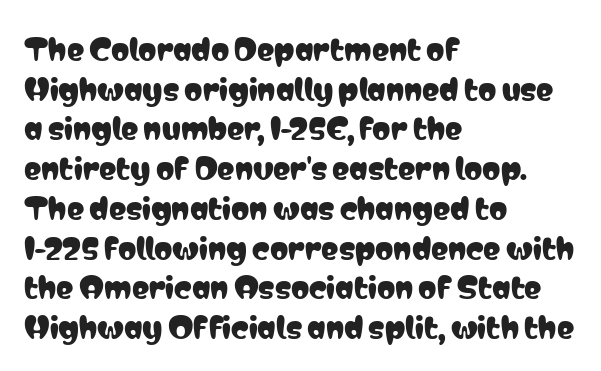
Q: Is the text italic (slanted)? A: No, it is upright.
Q: Is the typeface a serif or a sans-serif typeface? A: Sans-serif.
Q: Is the text underlined? A: No.
Q: How is the paragraph aligned? A: Left-aligned.
Q: Is the spacing between letters normal or unusually wide? A: Normal.
Q: Is the spacing between lines tight, normal or loose? A: Normal.
Q: Width (condensed, normal, or wide)? A: Condensed.
Q: Stroke contrast? A: Low.
Q: x-height? A: Medium.
Q: Monospaced? A: No.
